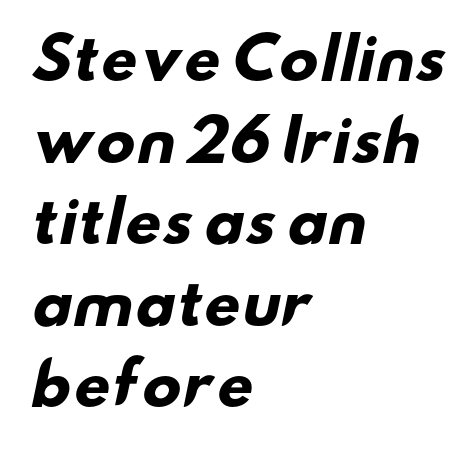
Regarding serifs, this sample does without them. Each letter keeps its own natural width here, so spacing adapts to shape. Only glyphs here, with clear space below each row. The designer left line spacing at the default. Strokes here are thick enough to call this a true bold.
